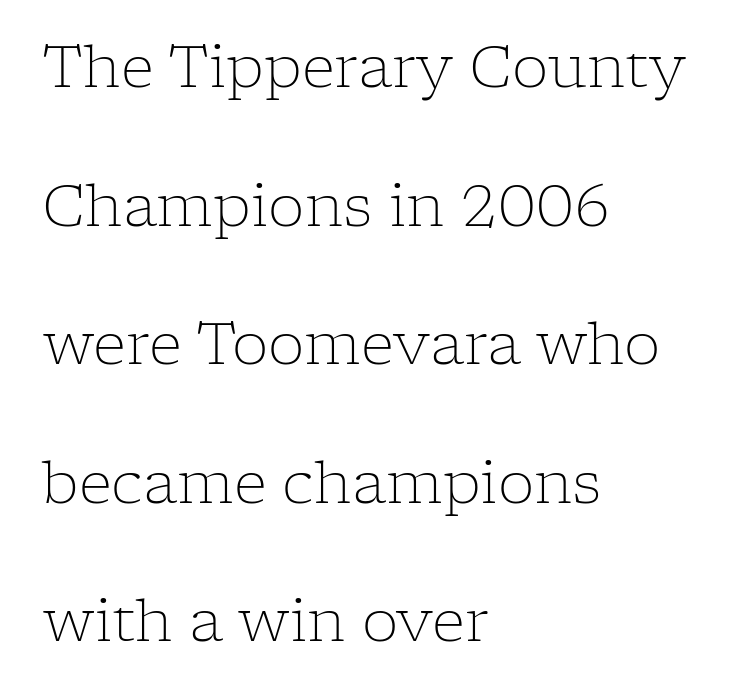
Q: Is the text bold? A: No.
Q: Is the text italic (slanted)? A: No, it is upright.
Q: Is the typeface a serif or a sans-serif typeface? A: Serif.
Q: Is the text underlined? A: No.
Q: How is the paragraph aligned? A: Left-aligned.
Q: Is the spacing between letters normal or unusually wide? A: Normal.
Q: Is the spacing between lines tight, normal or loose? A: Loose.
Q: Width (condensed, normal, or wide)? A: Normal.
Q: Stroke contrast? A: Low.
Q: x-height? A: Medium.
Q: Monospaced? A: No.
